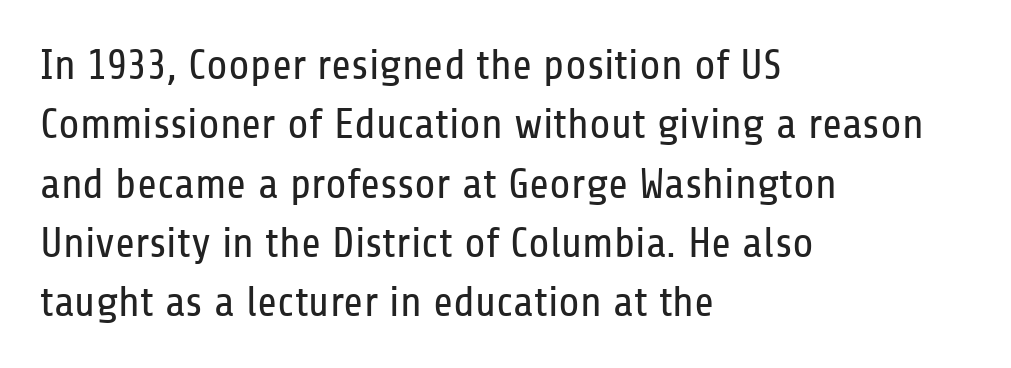
Unmarked baselines from the first word to the last. Is this a sans? Yes — the strokes have no serifs. This block has exactly the height ordinary leading produces. The typesetting does not lean heavy: it is not bold. Tall strokes in this sample are plumb rather than angled. Do the characters align in a grid? No, the font is proportional.
